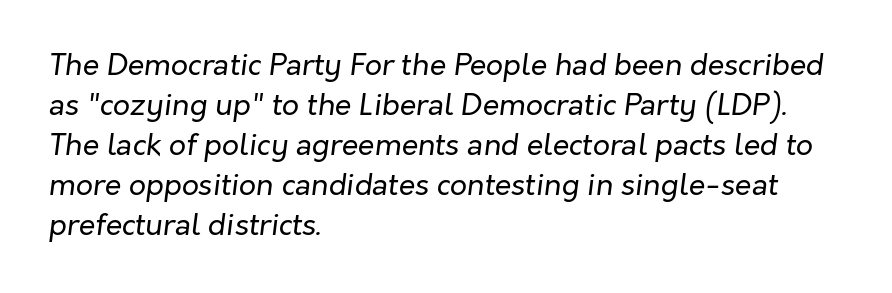
The image shows 30 px regular-weight type, italic (leaning right); set left-aligned, normal line spacing (1.33x), normal letter spacing, not underlined; low stroke contrast and a medium x-height.
